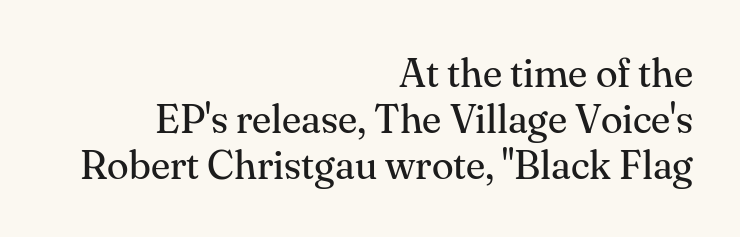
Q: Is the text bold? A: No.
Q: Is the text italic (slanted)? A: No, it is upright.
Q: Is the typeface a serif or a sans-serif typeface? A: Serif.
Q: Is the text underlined? A: No.
Q: How is the paragraph aligned? A: Right-aligned.
Q: Is the spacing between letters normal or unusually wide? A: Normal.
Q: Is the spacing between lines tight, normal or loose? A: Tight.
Q: Width (condensed, normal, or wide)? A: Normal.
Q: Stroke contrast? A: Medium.
Q: x-height? A: Small.
Q: Monospaced? A: No.
